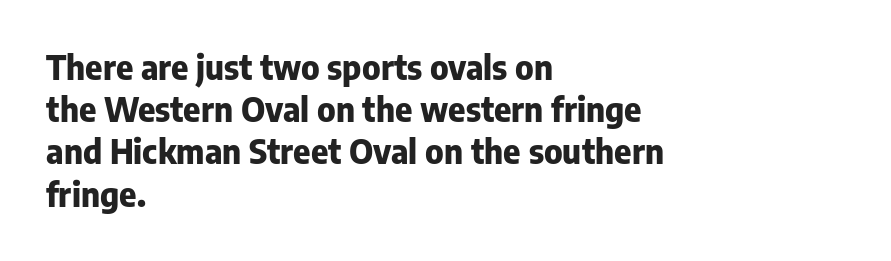
The image shows 33 px heavy sans-serif type, upright; set left-aligned, normal line spacing (1.28x), normal letter spacing, not underlined; low stroke contrast and a medium x-height.
